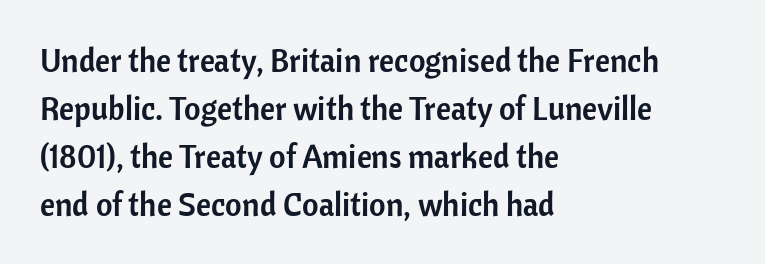
Q: Is the text italic (slanted)? A: No, it is upright.
Q: Is the typeface a serif or a sans-serif typeface? A: Sans-serif.
Q: Is the text underlined? A: No.
Q: How is the paragraph aligned? A: Left-aligned.
Q: Is the spacing between letters normal or unusually wide? A: Normal.
Q: Is the spacing between lines tight, normal or loose? A: Normal.
Q: Width (condensed, normal, or wide)? A: Normal.
Q: Stroke contrast? A: Low.
Q: x-height? A: Medium.
Q: Monospaced? A: No.
